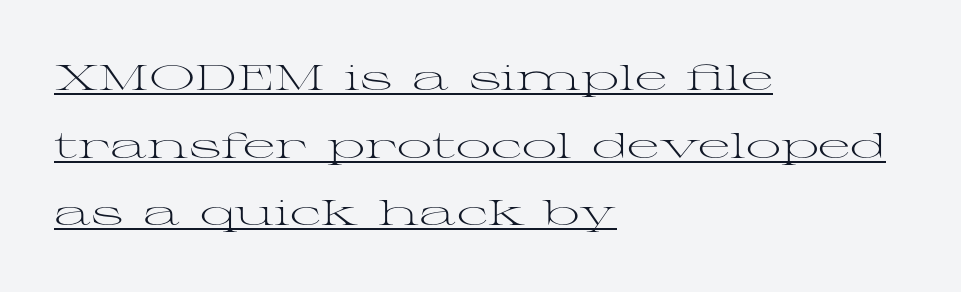
The image shows 35 px light, wide serif type, upright; set left-aligned, loose line spacing (1.93x), normal letter spacing, underlined; medium stroke contrast and a medium x-height.
